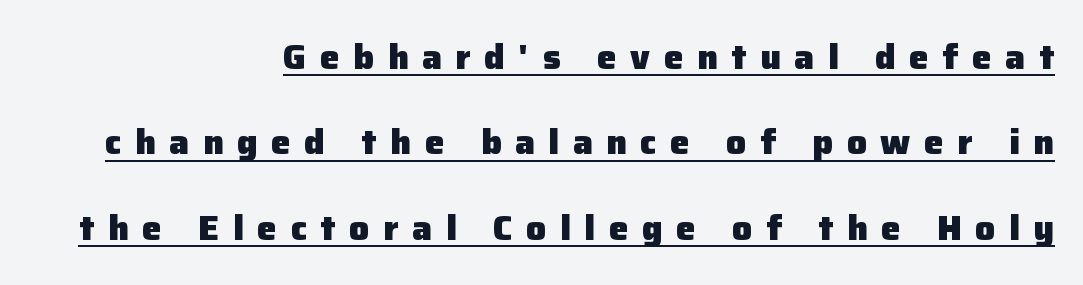
Teacher's note: observe the even right margin — that is flush-right alignment. The typesetting leans heavy: a genuine bold. Display-style spreading of the glyphs; the letterfit is very open. The face used here is proportionally spaced, like ordinary book or web type. No feet cap the strokes, marking this as sans-serif type.
